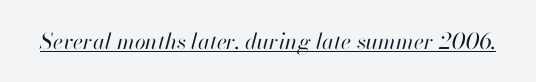
The image shows 22 px text type, italic (leaning right); set normal letter spacing, underlined.
